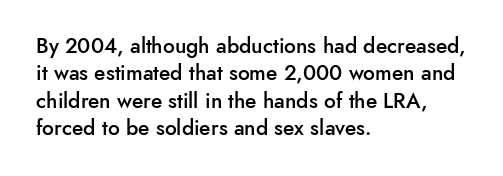
{"italic": "no", "bold": "semi", "underline": "no", "align": "left", "line_spacing": "normal", "line_spacing_ratio": 1.3, "letter_spacing": "normal", "letter_spacing_em": 0.0, "glyph_px": 21}
